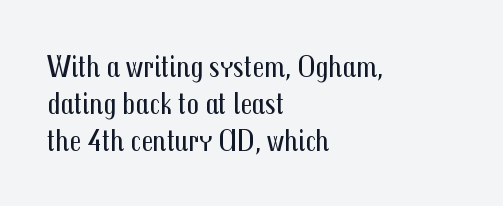
Do the characters align in a grid? No, the font is proportional. Teacher's note: observe the even left margin — that is flush-left alignment. Grotesque or geometric, the face here clearly has no serifs. This rendering features lettering with no underline.
